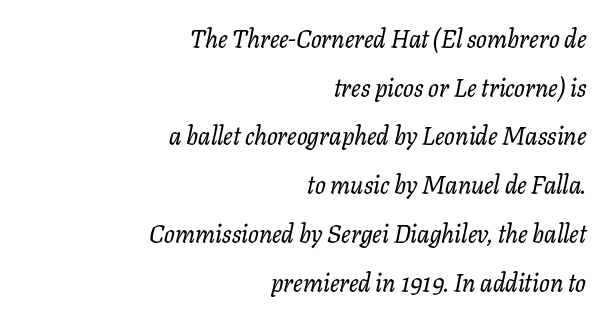
The letters are slanted; this is an italic face. The baseline area is clear. A flush-right, rag-left setting is used for this passage. Each new line begins a long way beneath the previous one. Tracking value appears to be zero — textbook default spacing.
